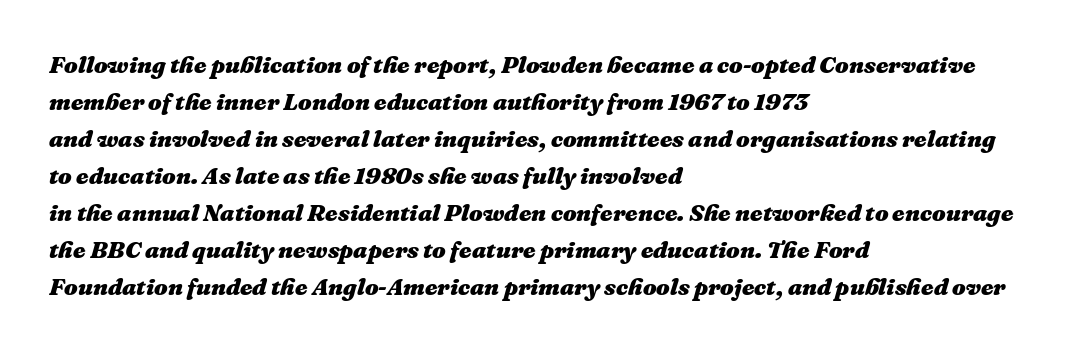
{"italic": "yes", "lean": "right", "slant_degrees": 16, "bold": "yes", "underline": "no", "align": "left", "line_spacing": "normal", "line_spacing_ratio": 1.54, "letter_spacing": "normal", "letter_spacing_em": 0.0, "glyph_px": 24}
